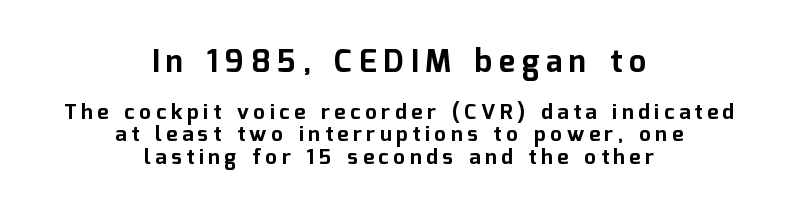
Q: Is the text bold? A: Yes.
Q: Is the text italic (slanted)? A: No, it is upright.
Q: Is the typeface a serif or a sans-serif typeface? A: Sans-serif.
Q: Is the text underlined? A: No.
Q: How is the paragraph aligned? A: Centered.
Q: Is the spacing between letters normal or unusually wide? A: Unusually wide.
Q: Is the spacing between lines tight, normal or loose? A: Tight.
Q: Which block of text is set in a larger size, the first (top) or the second (bottom)? A: The first (top) one.
Q: Width (condensed, normal, or wide)? A: Normal.
Q: Stroke contrast? A: Low.
Q: x-height? A: Medium.
Q: Monospaced? A: No.
